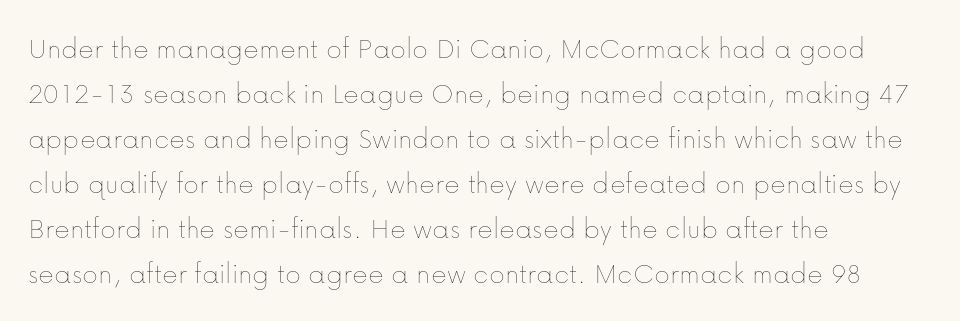
It's the straight-up-and-down kind of type. Each new line begins a customary step beneath the previous one. These lines are rendered in a variable-pitch font. The font sits on the lighter half of the weight spectrum, regular included. Only glyphs here, with clear space below each row. Short note: letters normally spaced.
